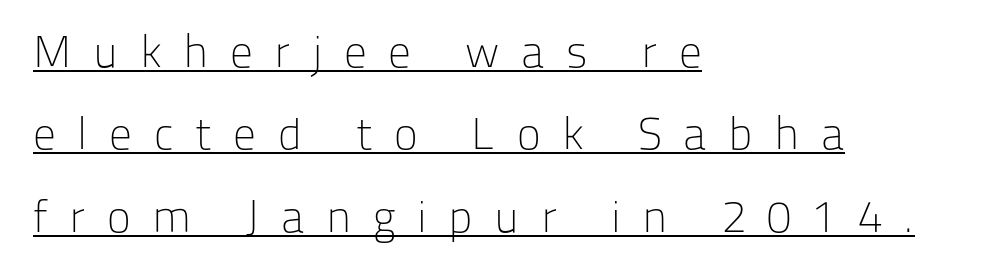
{"serif": "no", "italic": "no", "bold": "no", "weight": "light", "width": "normal", "stroke_contrast": "low", "x_height": "medium", "monospaced": "no", "underline": "yes", "align": "left", "line_spacing_ratio": 1.83, "letter_spacing": "wide", "letter_spacing_em": 0.48, "glyph_px": 45}
